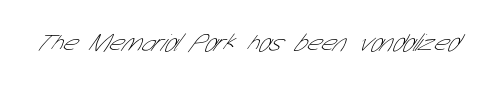
Q: Is the text bold? A: No.
Q: Is the text underlined? A: No.
Q: Is the spacing between letters normal or unusually wide? A: Normal.
